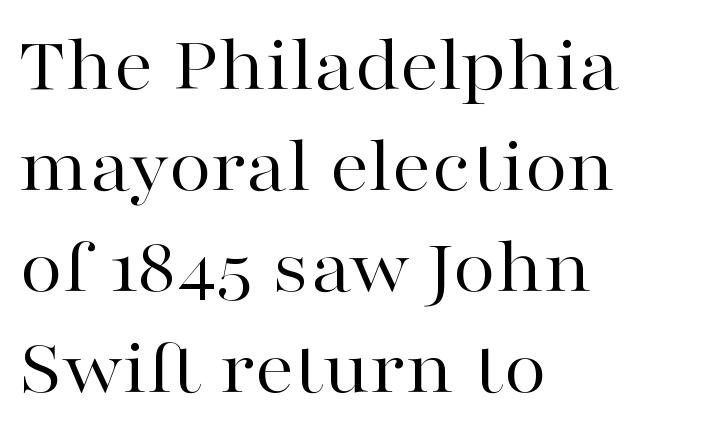
{"serif": "yes", "italic": "no", "bold": "no", "weight": "regular", "width": "wide", "stroke_contrast": "high", "x_height": "medium", "monospaced": "no", "underline": "no", "align": "left", "line_spacing": "normal", "line_spacing_ratio": 1.28, "letter_spacing": "normal", "letter_spacing_em": 0.0, "glyph_px": 79}
